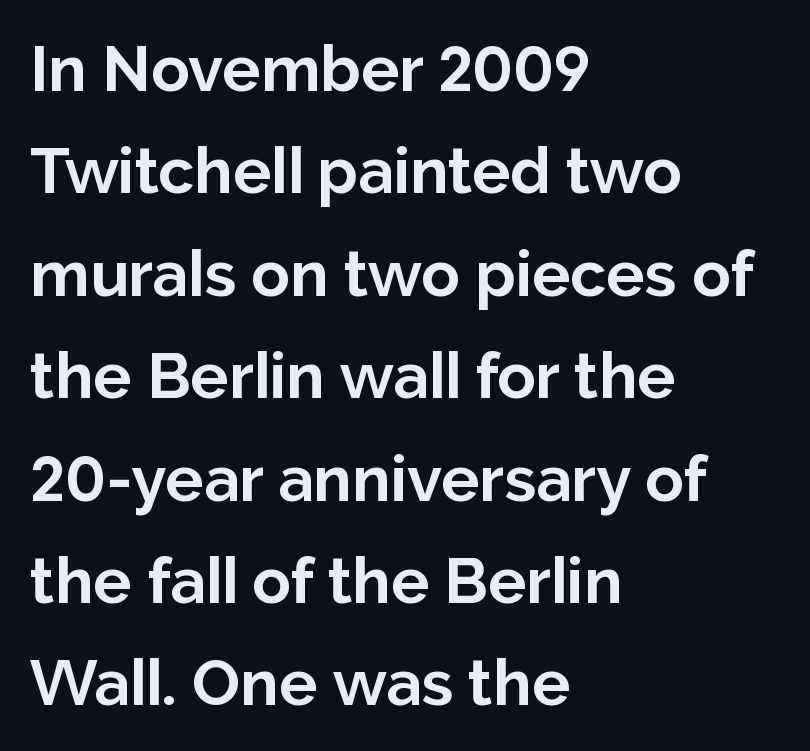
{"serif": "no", "italic": "no", "bold": "yes", "weight": "bold", "width": "normal", "stroke_contrast": "low", "x_height": "medium", "monospaced": "no", "underline": "no", "align": "left", "line_spacing": "normal", "line_spacing_ratio": 1.6, "letter_spacing": "normal", "letter_spacing_em": 0.0, "glyph_px": 64}
